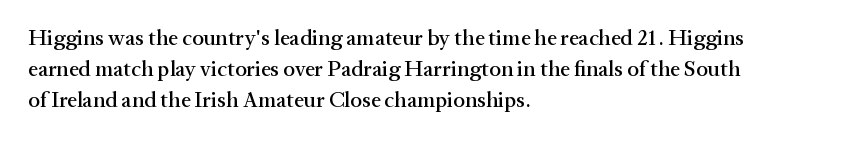
{"italic": "no", "underline": "no", "align": "left", "line_spacing": "normal", "line_spacing_ratio": 1.42, "letter_spacing": "normal", "letter_spacing_em": 0.0, "glyph_px": 22}
